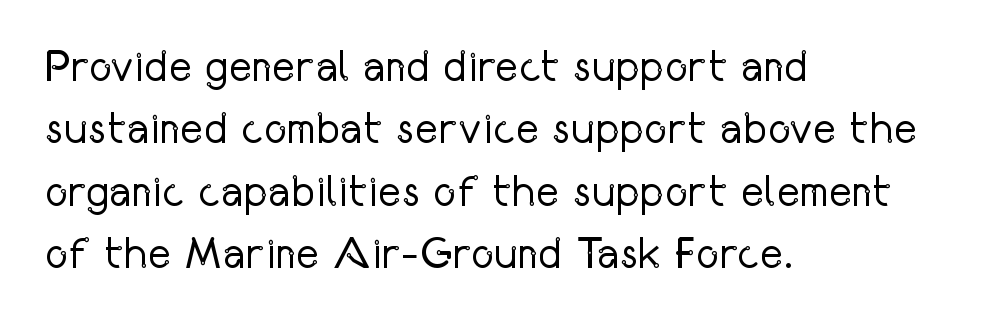
Character widths vary here, with narrow letters taking less room than wide ones. Grotesque or geometric, the face here clearly has no serifs. The font is comparable to plain body text, perhaps lighter. The rows are spaced the way most documents space them. These lines stack with their left ends in a neat column.
